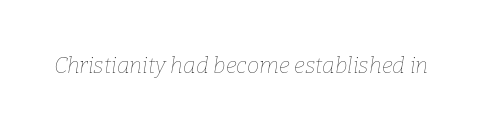
The image shows 22 px text type, italic (leaning right); set normal letter spacing, not underlined.
